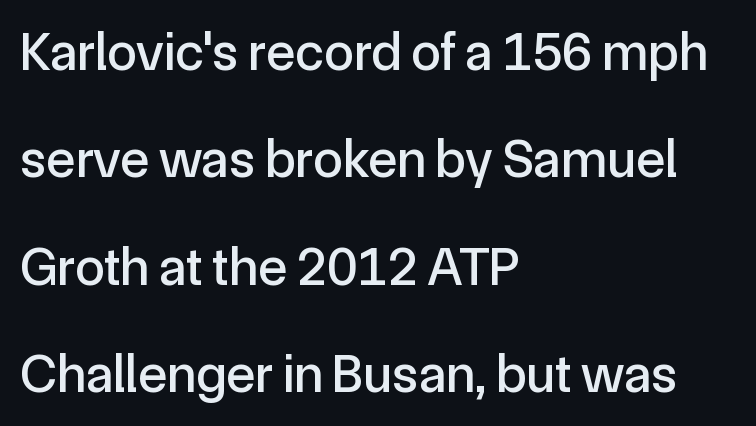
{"serif": "no", "italic": "no", "width": "normal", "x_height": "medium", "monospaced": "no", "underline": "no", "align": "left", "line_spacing": "loose", "line_spacing_ratio": 1.99, "letter_spacing": "normal", "letter_spacing_em": 0.0, "glyph_px": 54}
